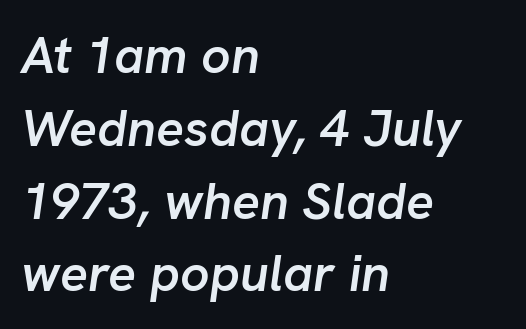
Every letter is mildly thick-stroked: semibold rather than bold. How are the letters spaced? Ordinarily, with no added tracking. A normal amount of white space separates one row of letters from the next. The paragraph has a hard left edge and a soft right edge. Does the lettering tilt? It does — this is italic.
